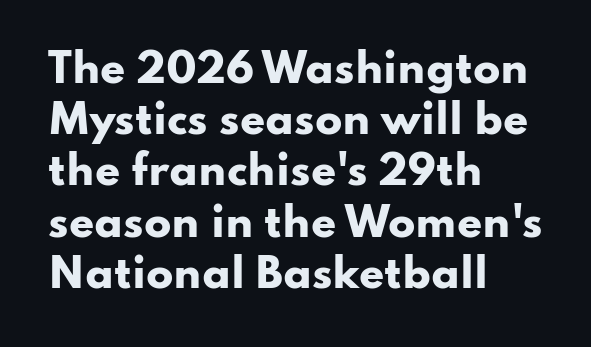
The image shows 40 px heavy, wide sans-serif type, upright; set left-aligned, normal line spacing (1.28x), normal letter spacing, not underlined; low stroke contrast and a small x-height.
